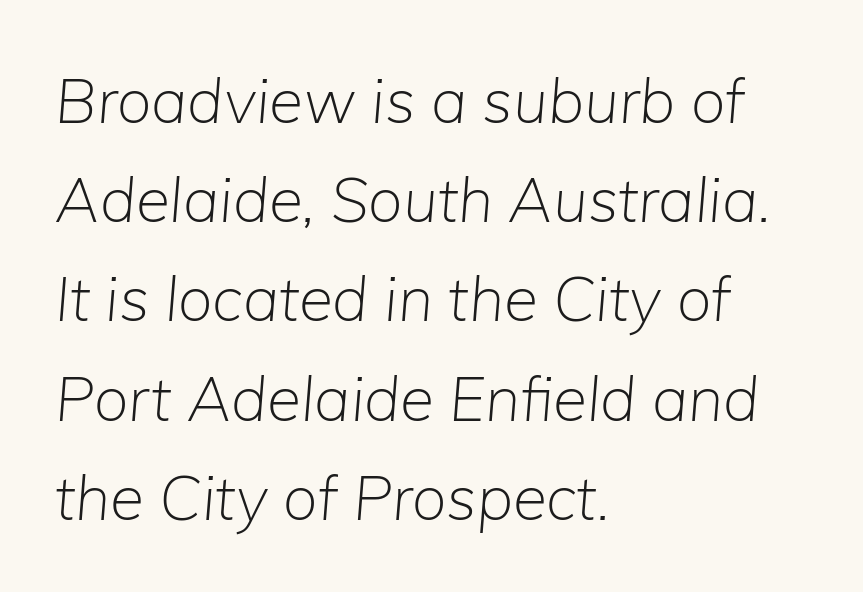
Q: Is the text bold? A: No.
Q: Is the text italic (slanted)? A: Yes, it leans right by about 5 degrees.
Q: Is the text underlined? A: No.
Q: How is the paragraph aligned? A: Left-aligned.
Q: Is the spacing between letters normal or unusually wide? A: Normal.
Q: Is the spacing between lines tight, normal or loose? A: Normal.
Q: Width (condensed, normal, or wide)? A: Normal.
Q: Stroke contrast? A: Low.
Q: x-height? A: Medium.
Q: Monospaced? A: No.
